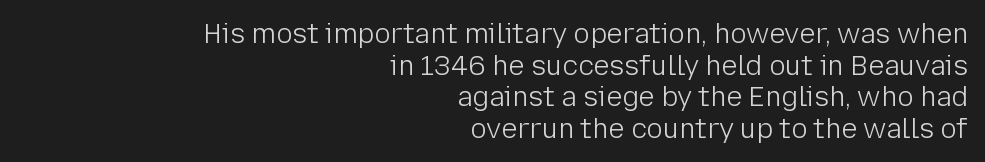
{"italic": "no", "bold": "no", "underline": "no", "align": "right", "line_spacing_ratio": 1.17, "letter_spacing": "normal", "letter_spacing_em": 0.0, "glyph_px": 27}
